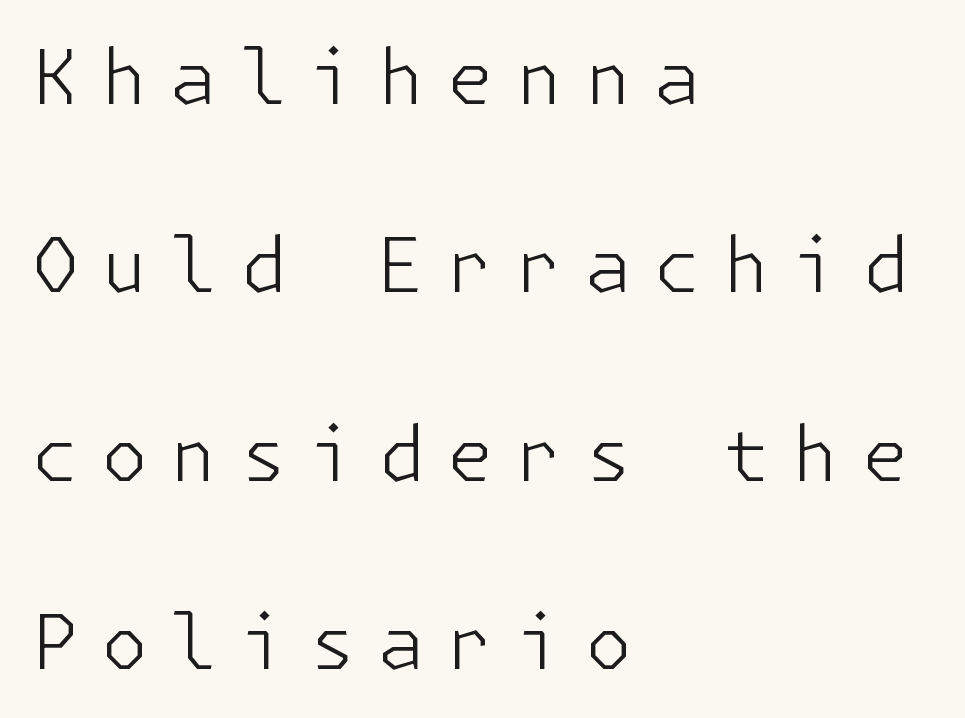
{"serif": "no", "italic": "no", "bold": "no", "weight": "light", "width": "normal", "stroke_contrast": "low", "x_height": "medium", "underline": "no", "align": "left", "line_spacing": "loose", "line_spacing_ratio": 2.48, "letter_spacing": "wide", "letter_spacing_em": 0.29, "glyph_px": 76}
